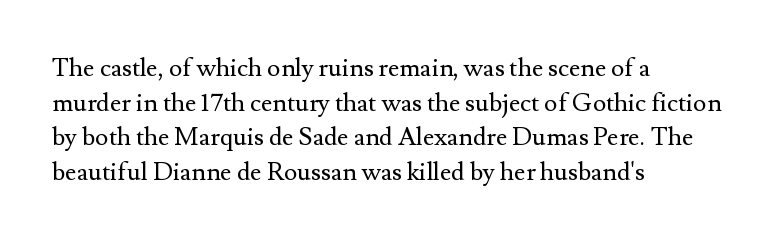
The letters stand straight up with perfectly vertical stems. The typesetter chose a ragged-right arrangement here. What's the leading like? Ordinary, nothing unusual. Nothing unusual about the tracking: characters are spaced as the font intends. Is the stroke heavy? The answer is a plain regular-or-lighter.
